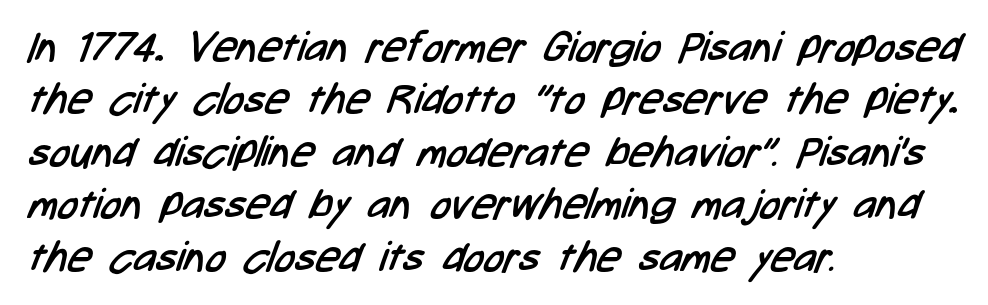
{"serif": "no", "bold": "no", "weight": "regular", "width": "condensed", "stroke_contrast": "low", "x_height": "medium", "monospaced": "no", "underline": "no", "align": "left", "line_spacing": "normal", "line_spacing_ratio": 1.25, "letter_spacing": "normal", "letter_spacing_em": 0.0, "glyph_px": 42}
